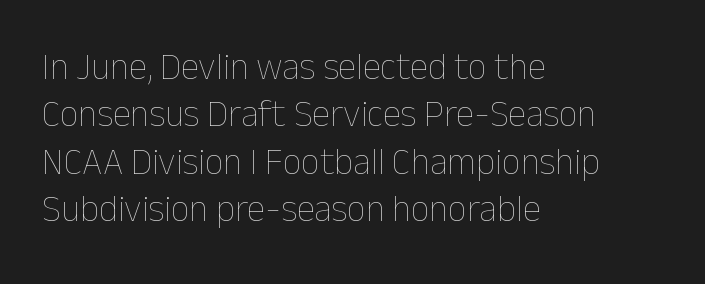
Weight: in the light-to-regular range. Default kerning and tracking; the words read as compact shapes. Any mark beneath the type? The region is blank. The lettering stays uniformly vertical, giving the passage a roman look.
